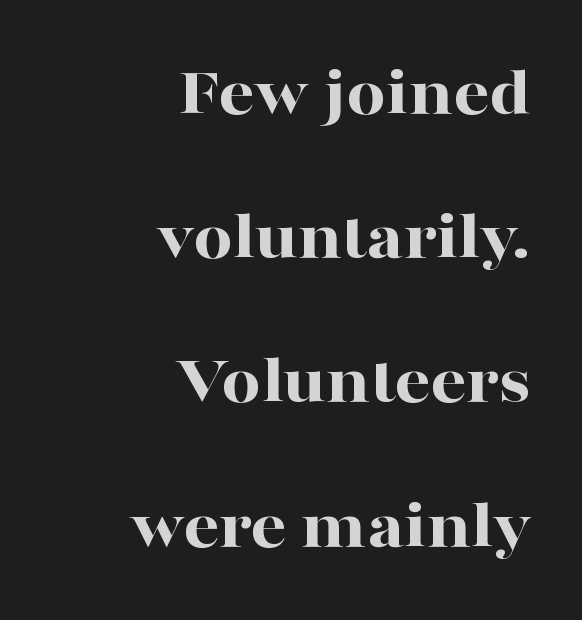
The image shows 70 px bold, wide serif type, upright; set right-aligned, loose line spacing (2.06x), normal letter spacing, not underlined; high stroke contrast and a medium x-height.
